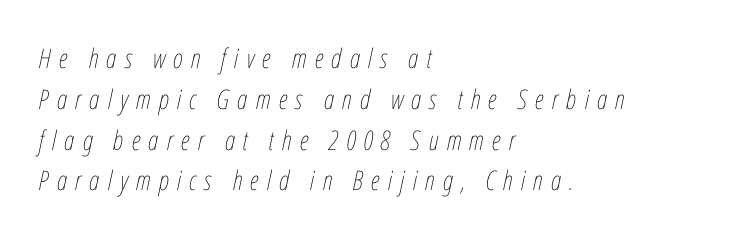
The image shows 27 px text type, italic (leaning right); set left-aligned, normal line spacing (1.51x), unusually wide letter spacing (+0.3 em), not underlined.
